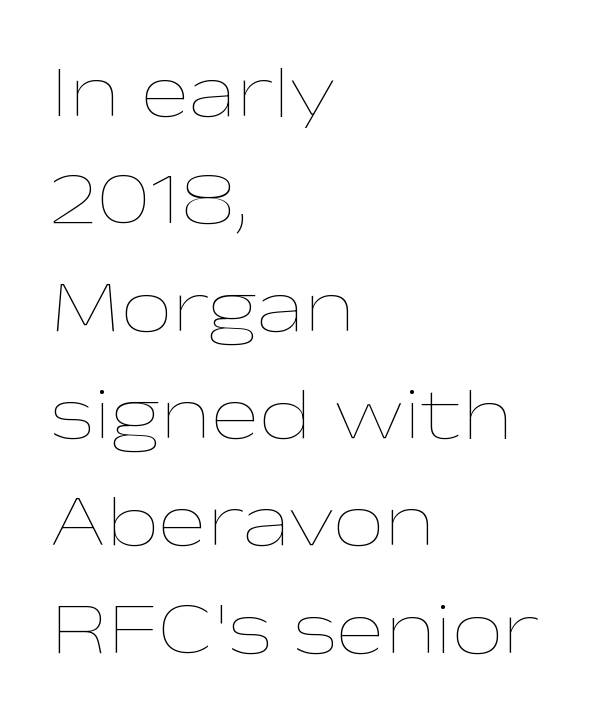
The image shows 73 px thin, wide type, upright; set left-aligned, normal line spacing (1.47x), normal letter spacing, not underlined; low stroke contrast and a medium x-height.
